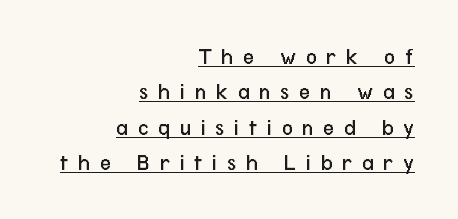
A roman cut, with each character standing at attention. Line spacing here is normal. Heft: none added — not bold. The typesetter chose a ragged-left arrangement here.
